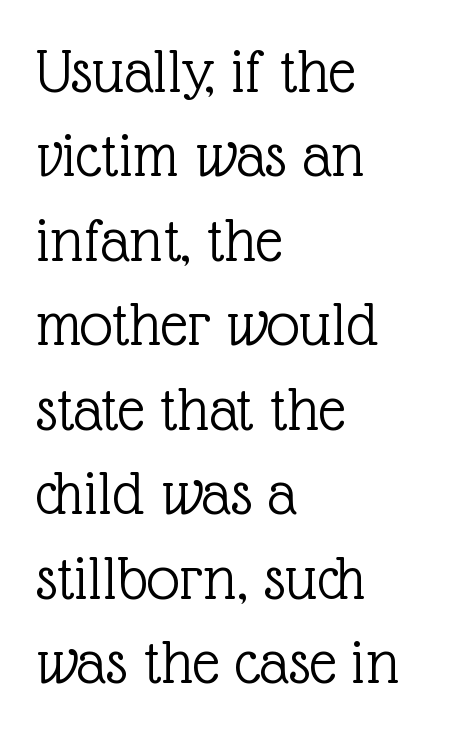
Default kerning and tracking; the words read as compact shapes. Note: serifs present on the glyphs. The face used here is proportionally spaced, like ordinary book or web type. No letter is thick-stroked: the sample isn't bold. This block has exactly the height ordinary leading produces. Line starts are locked; line ends wander.
